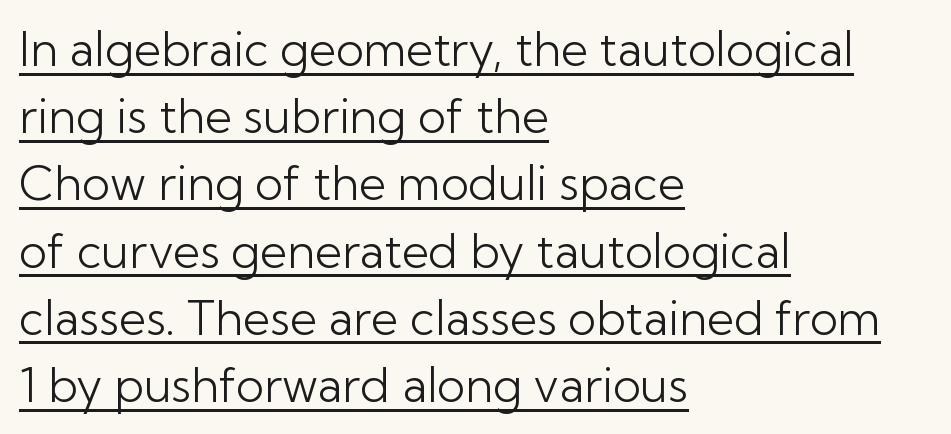
Q: Is the text bold? A: No.
Q: Is the text italic (slanted)? A: No, it is upright.
Q: Is the typeface a serif or a sans-serif typeface? A: Sans-serif.
Q: Is the text underlined? A: Yes.
Q: How is the paragraph aligned? A: Left-aligned.
Q: Is the spacing between letters normal or unusually wide? A: Normal.
Q: Is the spacing between lines tight, normal or loose? A: Normal.
Q: Width (condensed, normal, or wide)? A: Normal.
Q: Stroke contrast? A: Low.
Q: x-height? A: Medium.
Q: Monospaced? A: No.
